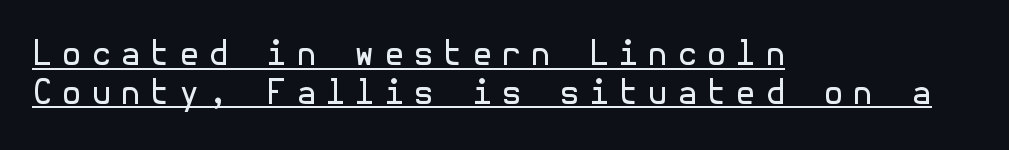
Q: Is the text bold? A: No.
Q: Is the text italic (slanted)? A: No, it is upright.
Q: Is the typeface a serif or a sans-serif typeface? A: Sans-serif.
Q: Is the text underlined? A: Yes.
Q: How is the paragraph aligned? A: Left-aligned.
Q: Is the spacing between letters normal or unusually wide? A: Unusually wide.
Q: Width (condensed, normal, or wide)? A: Normal.
Q: x-height? A: Medium.
